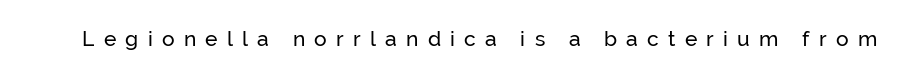
Is there any slant? The stems are plumb. Just letters on the line, the space beneath them empty. The horizontal fit of the characters is loose and conspicuously gappy.
